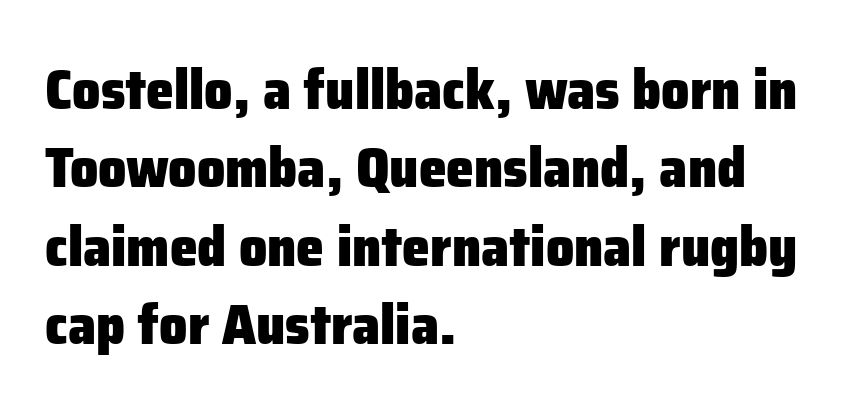
Q: Is the text bold? A: Yes.
Q: Is the text italic (slanted)? A: No, it is upright.
Q: Is the typeface a serif or a sans-serif typeface? A: Sans-serif.
Q: Is the text underlined? A: No.
Q: How is the paragraph aligned? A: Left-aligned.
Q: Is the spacing between letters normal or unusually wide? A: Normal.
Q: Is the spacing between lines tight, normal or loose? A: Normal.
Q: Width (condensed, normal, or wide)? A: Normal.
Q: Stroke contrast? A: Low.
Q: x-height? A: Medium.
Q: Monospaced? A: No.
